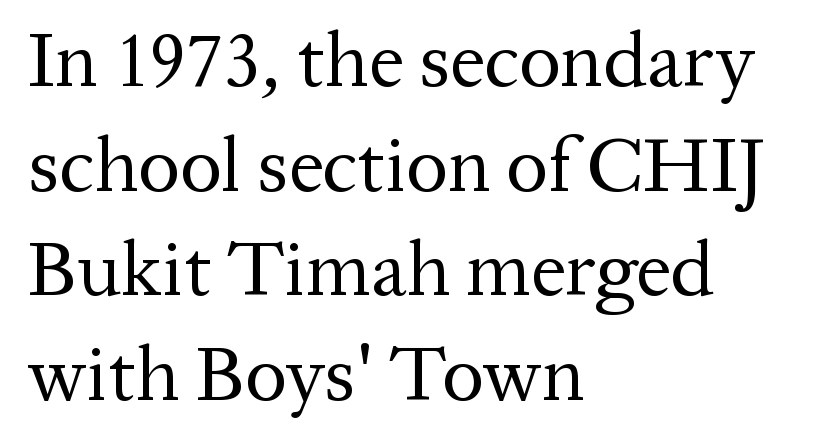
Q: Is the text bold? A: No.
Q: Is the text italic (slanted)? A: No, it is upright.
Q: Is the typeface a serif or a sans-serif typeface? A: Serif.
Q: Is the text underlined? A: No.
Q: How is the paragraph aligned? A: Left-aligned.
Q: Is the spacing between letters normal or unusually wide? A: Normal.
Q: Is the spacing between lines tight, normal or loose? A: Normal.
Q: Width (condensed, normal, or wide)? A: Normal.
Q: Stroke contrast? A: Medium.
Q: x-height? A: Medium.
Q: Monospaced? A: No.
